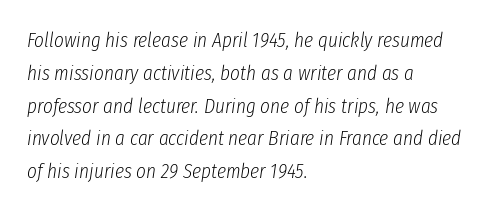
Q: Is the text bold? A: No.
Q: Is the text italic (slanted)? A: Yes, it leans right by about 8 degrees.
Q: Is the text underlined? A: No.
Q: How is the paragraph aligned? A: Left-aligned.
Q: Is the spacing between letters normal or unusually wide? A: Normal.
Q: Is the spacing between lines tight, normal or loose? A: Normal.
